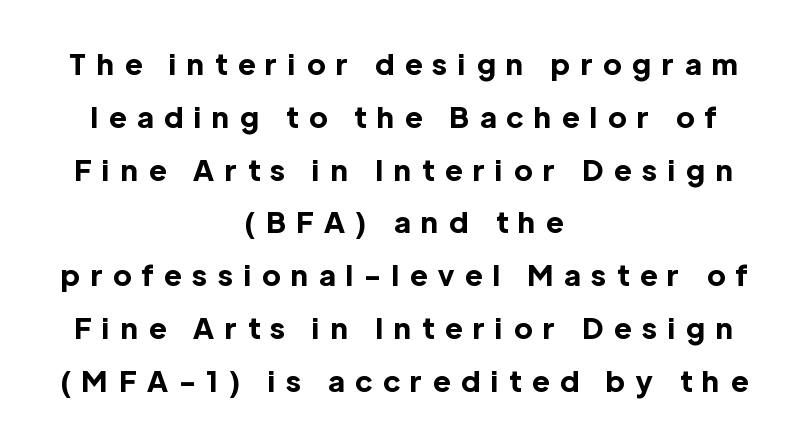
{"serif": "no", "italic": "no", "bold": "yes", "weight": "bold", "width": "normal", "x_height": "medium", "monospaced": "no", "underline": "no", "align": "center", "line_spacing_ratio": 1.82, "letter_spacing": "wide", "letter_spacing_em": 0.38, "glyph_px": 29}
